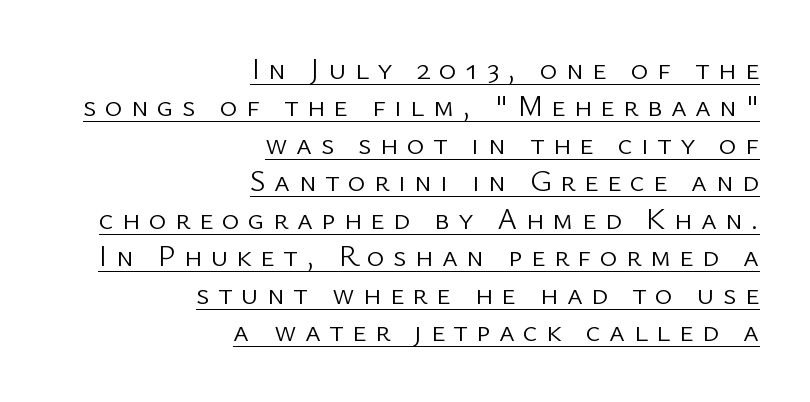
Q: Is the text bold? A: No.
Q: Is the text italic (slanted)? A: No, it is upright.
Q: Is the typeface a serif or a sans-serif typeface? A: Sans-serif.
Q: Is the text underlined? A: Yes.
Q: How is the paragraph aligned? A: Right-aligned.
Q: Is the spacing between letters normal or unusually wide? A: Unusually wide.
Q: Is the spacing between lines tight, normal or loose? A: Normal.
Q: Width (condensed, normal, or wide)? A: Normal.
Q: Stroke contrast? A: Low.
Q: x-height? A: Medium.
Q: Monospaced? A: No.
